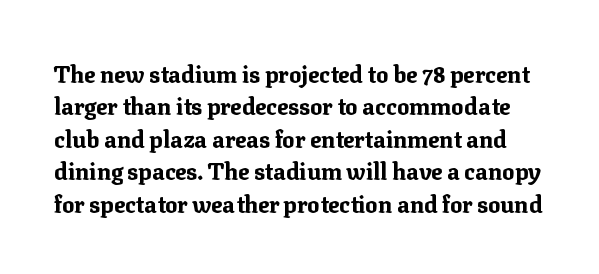
Characters remain perfectly vertical along every line. Underlining? Definitely not there. How heavy is the stroke? Heavy — this is a bold. How are the letters spaced? Ordinarily, with no added tracking.
